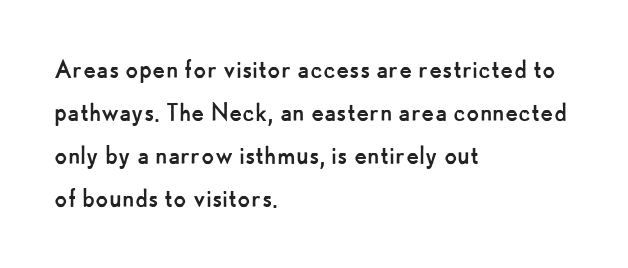
{"serif": "no", "italic": "no", "bold": "no", "weight": "regular", "width": "normal", "stroke_contrast": "low", "x_height": "small", "monospaced": "no", "underline": "no", "align": "left", "line_spacing": "normal", "line_spacing_ratio": 1.43, "letter_spacing": "normal", "letter_spacing_em": 0.0, "glyph_px": 30}
